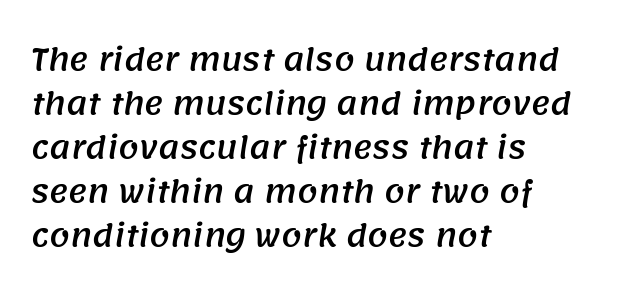
This sample is left-justified, so line endings fall wherever the words run out. Characters follow at the spacing the type designer built in. Bare-footed words on every line. The passage shown is typed in a proportional face where columns would drift. Rows of type keep a routine distance in the vertical direction. No feet cap the strokes, marking this as sans-serif type.
